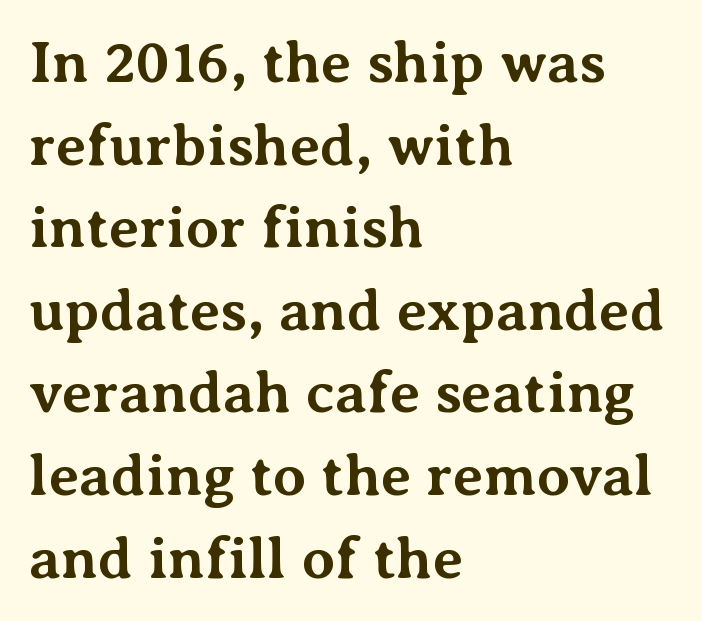
The image shows 59 px bold serif type, upright; set left-aligned, normal line spacing (1.4x), normal letter spacing, not underlined; medium stroke contrast and a medium x-height.
